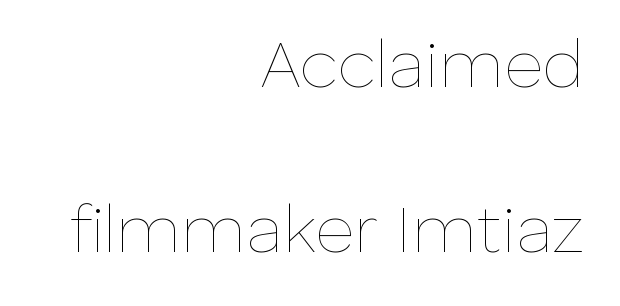
{"italic": "no", "bold": "no", "weight": "thin", "width": "normal", "stroke_contrast": "low", "x_height": "medium", "monospaced": "no", "underline": "no", "align": "right", "line_spacing": "loose", "line_spacing_ratio": 2.47, "letter_spacing": "normal", "letter_spacing_em": 0.0, "glyph_px": 67}
